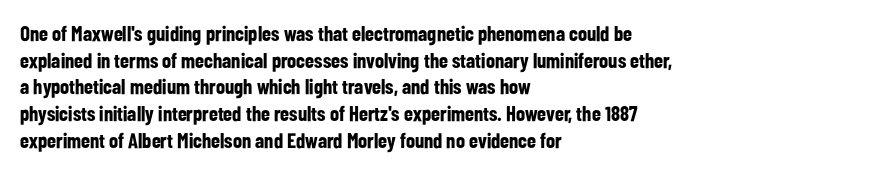
Q: Is the text bold? A: Yes.
Q: Is the text italic (slanted)? A: No, it is upright.
Q: Is the text underlined? A: No.
Q: How is the paragraph aligned? A: Left-aligned.
Q: Is the spacing between letters normal or unusually wide? A: Normal.
Q: Is the spacing between lines tight, normal or loose? A: Normal.
